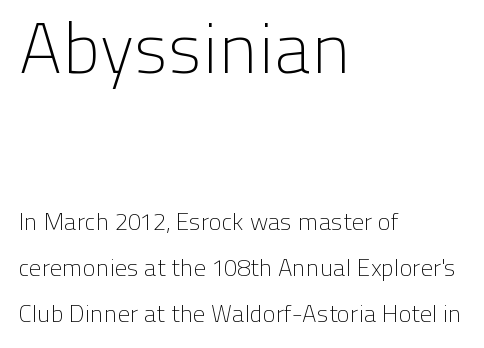
One glance says open: line gaps are wider than usual. To sum up the face: it is a sans, with no serifs. The ragged edge is on the right, which tells us the setting is flush left. The face used here is proportionally spaced, like ordinary book or web type.
